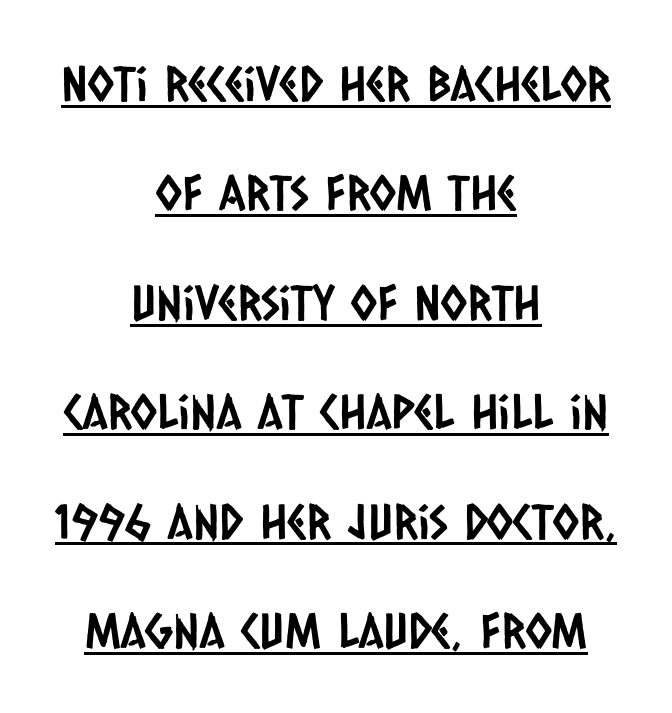
These lines are composed in type without serifs. Tracking value appears to be zero — textbook default spacing. Check the space under the baseline: a stroke is drawn there. Centered paragraph, ragged on both sides. Honestly, the rows look like they've been pulled way apart. Character widths vary here, with narrow letters taking less room than wide ones.
